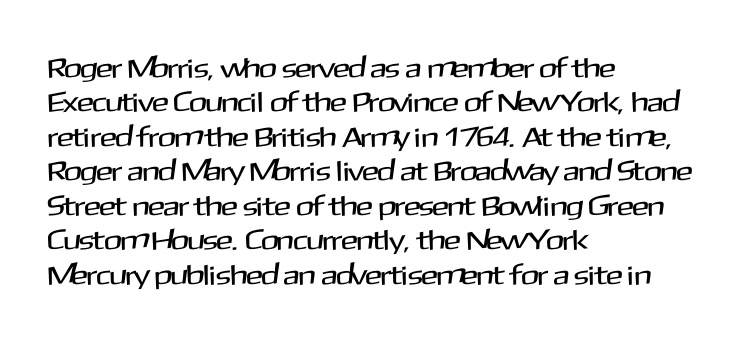
Q: Is the text italic (slanted)? A: No, it is upright.
Q: Is the typeface a serif or a sans-serif typeface? A: Sans-serif.
Q: Is the text underlined? A: No.
Q: How is the paragraph aligned? A: Left-aligned.
Q: Is the spacing between letters normal or unusually wide? A: Normal.
Q: Width (condensed, normal, or wide)? A: Normal.
Q: Stroke contrast? A: Medium.
Q: x-height? A: Medium.
Q: Monospaced? A: No.
